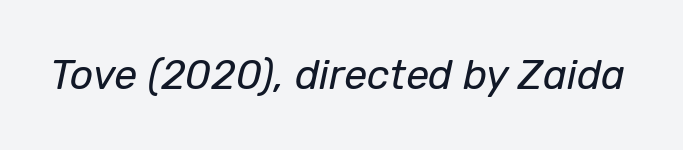
When letters slant like this, we call the style italic. The strokes are not fattened; the text isn't bold. The letters sit at their default tracking, neither squeezed nor spread. Type without underlining. Proportional: the letters do not fall into vertical columns.
